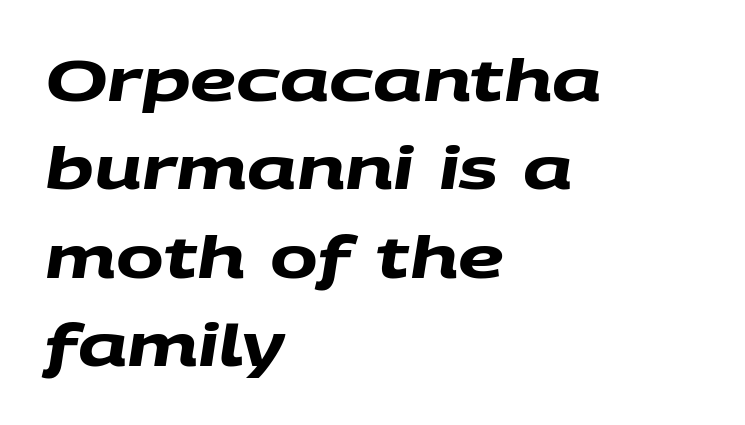
{"serif": "no", "bold": "yes", "weight": "heavy", "width": "wide", "stroke_contrast": "medium", "x_height": "large", "monospaced": "no", "underline": "no", "align": "left", "line_spacing": "normal", "line_spacing_ratio": 1.55, "letter_spacing": "normal", "letter_spacing_em": 0.0, "glyph_px": 57}
